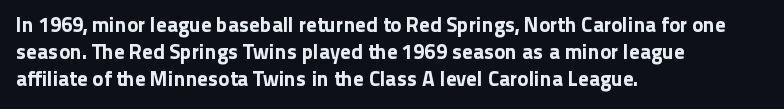
{"italic": "no", "underline": "no", "align": "left", "line_spacing": "normal", "line_spacing_ratio": 1.29, "letter_spacing": "normal", "letter_spacing_em": 0.0, "glyph_px": 21}
